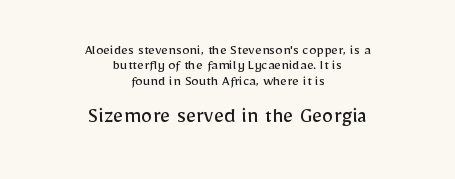
The lines are quadded center. Tracking here is standard; glyphs follow each other at the usual distance. The passage shown is not underscored anywhere. The second block has been scaled up relative to the first. Posture: upright roman.
